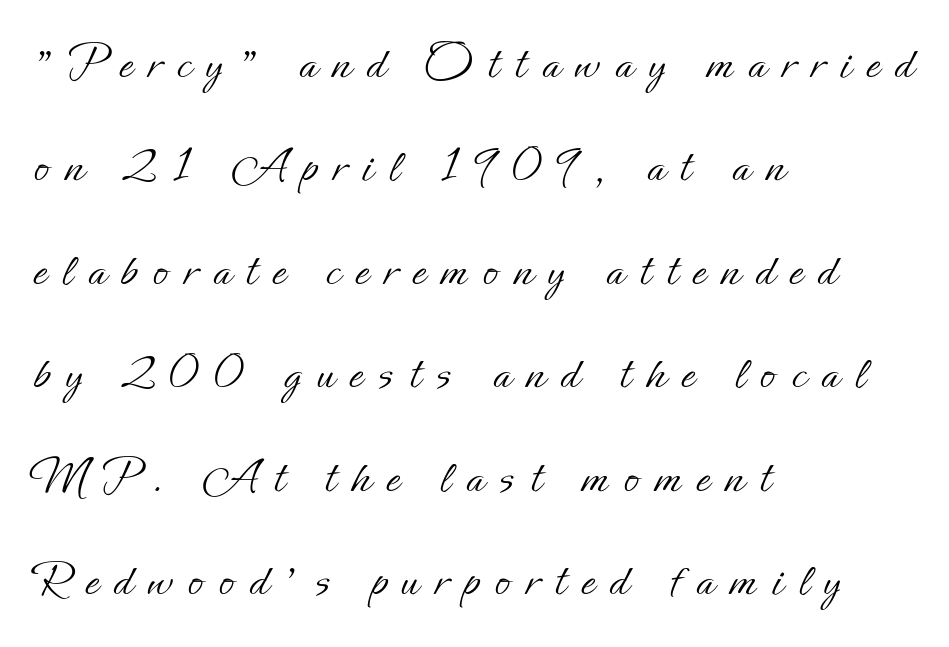
Q: Is the text bold? A: No.
Q: Is the text italic (slanted)? A: Yes.
Q: Is the text underlined? A: No.
Q: How is the paragraph aligned? A: Left-aligned.
Q: Is the spacing between letters normal or unusually wide? A: Unusually wide.
Q: Is the spacing between lines tight, normal or loose? A: Loose.
Q: Width (condensed, normal, or wide)? A: Normal.
Q: Stroke contrast? A: Low.
Q: x-height? A: Small.
Q: Monospaced? A: No.
